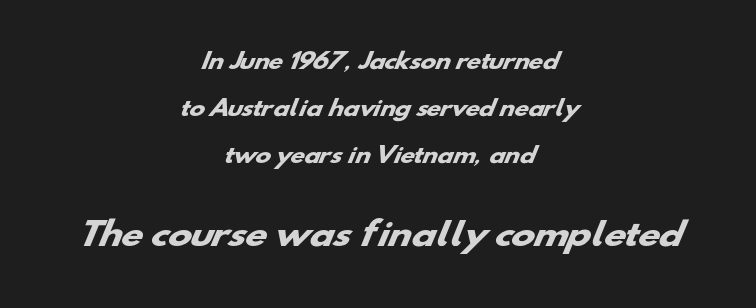
Q: Is the text bold? A: Yes.
Q: Is the typeface a serif or a sans-serif typeface? A: Sans-serif.
Q: Is the text underlined? A: No.
Q: How is the paragraph aligned? A: Centered.
Q: Is the spacing between letters normal or unusually wide? A: Normal.
Q: Is the spacing between lines tight, normal or loose? A: Loose.
Q: Which block of text is set in a larger size, the first (top) or the second (bottom)? A: The second (bottom) one.
Q: Width (condensed, normal, or wide)? A: Wide.
Q: Stroke contrast? A: Low.
Q: x-height? A: Small.
Q: Monospaced? A: No.
